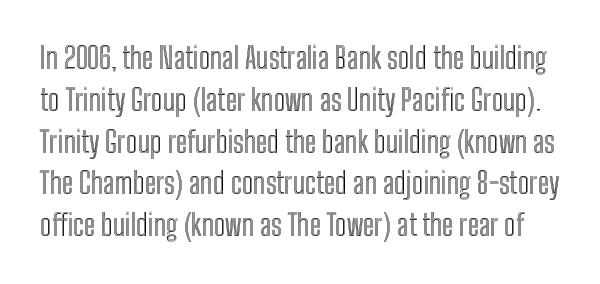
The image shows 29 px condensed type, upright; set normal line spacing (1.44x), normal letter spacing, not underlined; a medium x-height.
